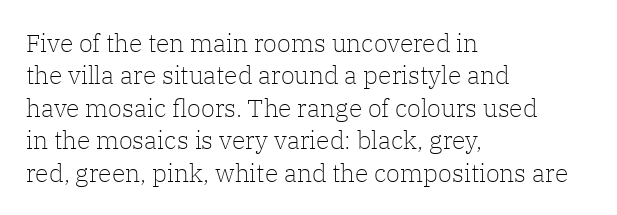
{"italic": "no", "bold": "no", "underline": "no", "align": "left", "line_spacing": "normal", "line_spacing_ratio": 1.3, "letter_spacing": "normal", "letter_spacing_em": 0.0, "glyph_px": 25}
